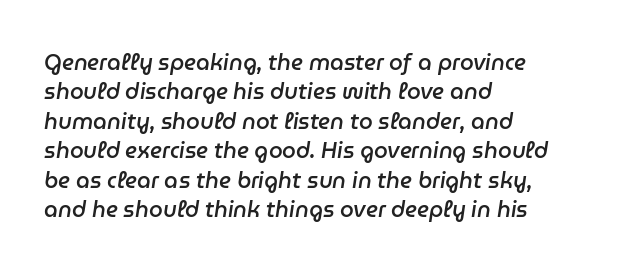
In terms of posture, this sample is oblique. The font is running at a semibold setting, under full bold. The gap between lines stays unmarked. Every row of glyphs begins at an identical x-position on the left. Students, observe: this is what conventionally led text looks like. Characters follow at the spacing the type designer built in.
